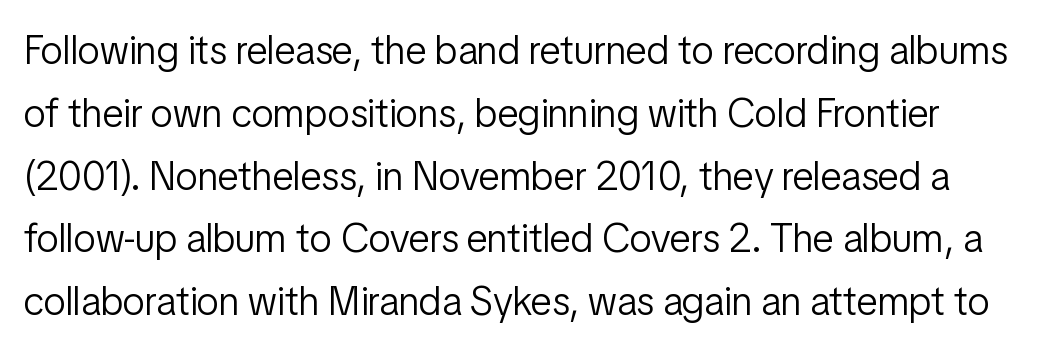
Q: Is the text bold? A: No.
Q: Is the text italic (slanted)? A: No, it is upright.
Q: Is the typeface a serif or a sans-serif typeface? A: Sans-serif.
Q: Is the text underlined? A: No.
Q: Is the spacing between letters normal or unusually wide? A: Normal.
Q: Is the spacing between lines tight, normal or loose? A: Normal.
Q: Width (condensed, normal, or wide)? A: Condensed.
Q: Stroke contrast? A: Low.
Q: x-height? A: Medium.
Q: Monospaced? A: No.
